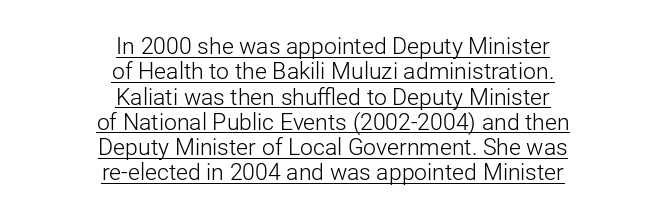
{"italic": "no", "bold": "no", "underline": "yes", "align": "center", "line_spacing": "tight", "line_spacing_ratio": 1.1, "letter_spacing": "normal", "letter_spacing_em": 0.0, "glyph_px": 23}
